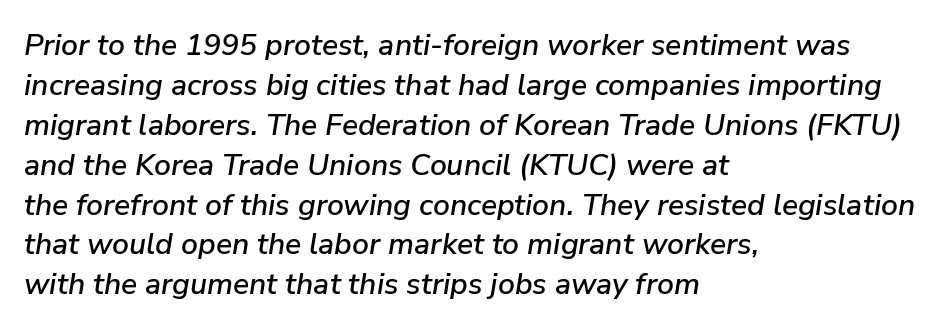
The typesetter chose a ragged-right arrangement here. The passage shown has conventional tracking throughout. The text carries the slant typical of an italic or oblique font. Regarding leading, the lines here are spaced in the standard way. Do the characters align in a grid? No, the font is proportional.
